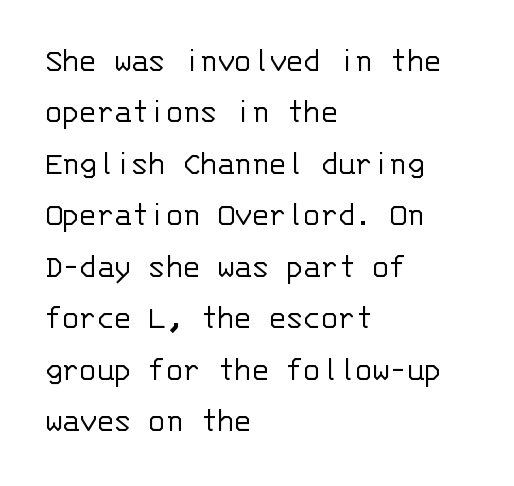
Q: Is the text bold? A: No.
Q: Is the text italic (slanted)? A: No, it is upright.
Q: Is the typeface a serif or a sans-serif typeface? A: Sans-serif.
Q: Is the text underlined? A: No.
Q: How is the paragraph aligned? A: Left-aligned.
Q: Is the spacing between letters normal or unusually wide? A: Normal.
Q: Is the spacing between lines tight, normal or loose? A: Normal.
Q: Width (condensed, normal, or wide)? A: Normal.
Q: Stroke contrast? A: Low.
Q: x-height? A: Large.
Q: Monospaced? A: Yes.
